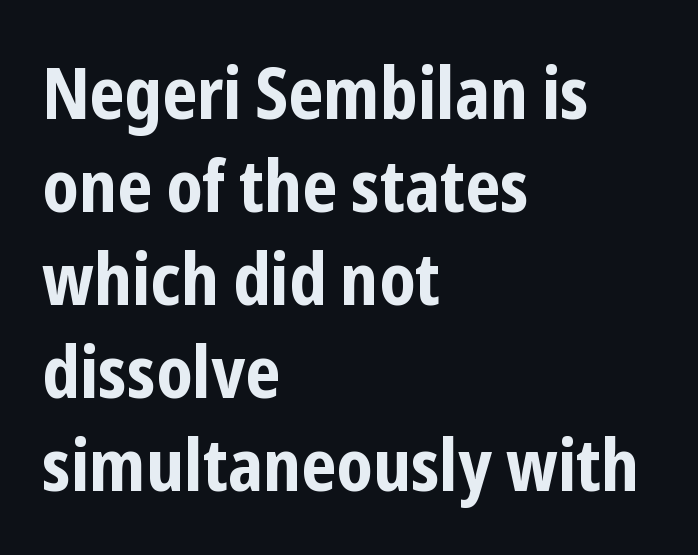
Q: Is the text bold? A: Yes.
Q: Is the text italic (slanted)? A: No, it is upright.
Q: Is the typeface a serif or a sans-serif typeface? A: Sans-serif.
Q: Is the text underlined? A: No.
Q: How is the paragraph aligned? A: Left-aligned.
Q: Is the spacing between letters normal or unusually wide? A: Normal.
Q: Is the spacing between lines tight, normal or loose? A: Normal.
Q: Width (condensed, normal, or wide)? A: Condensed.
Q: Stroke contrast? A: Low.
Q: x-height? A: Medium.
Q: Monospaced? A: No.
